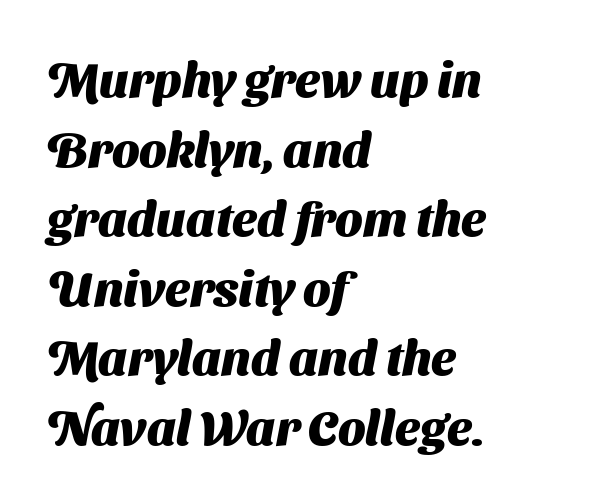
Reading down the block, your eye returns to a fixed left position each line. The string is rendered with underlining switched off. Are there feet on the stems? There aren't — it's a sans. Bold? Absolutely — the strokes are thick and heavy. Rows of type keep a routine distance in the vertical direction. Spacing between characters is what you'd get straight out of the box.
